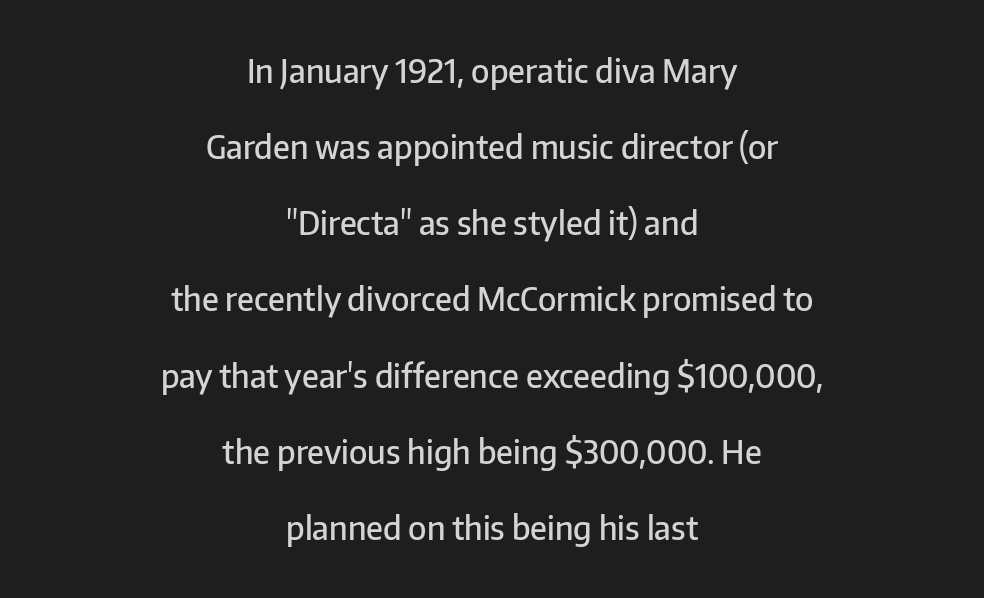
The image shows 32 px semibold sans-serif type, upright; set centered, loose line spacing (2.38x), normal letter spacing, not underlined; low stroke contrast and a medium x-height.
